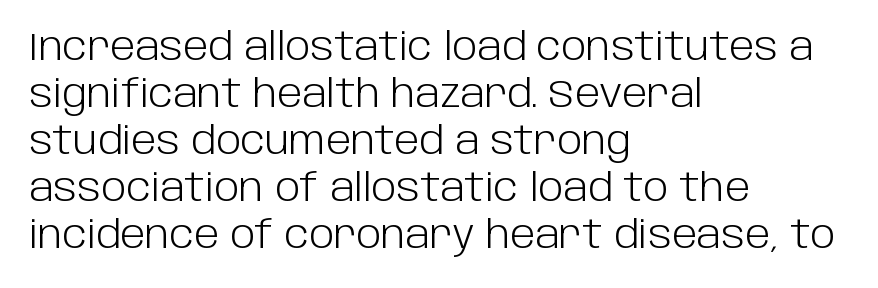
The image shows 38 px light sans-serif type, upright; set left-aligned, line spacing 1.24x, normal letter spacing, not underlined; low stroke contrast and a large x-height.
